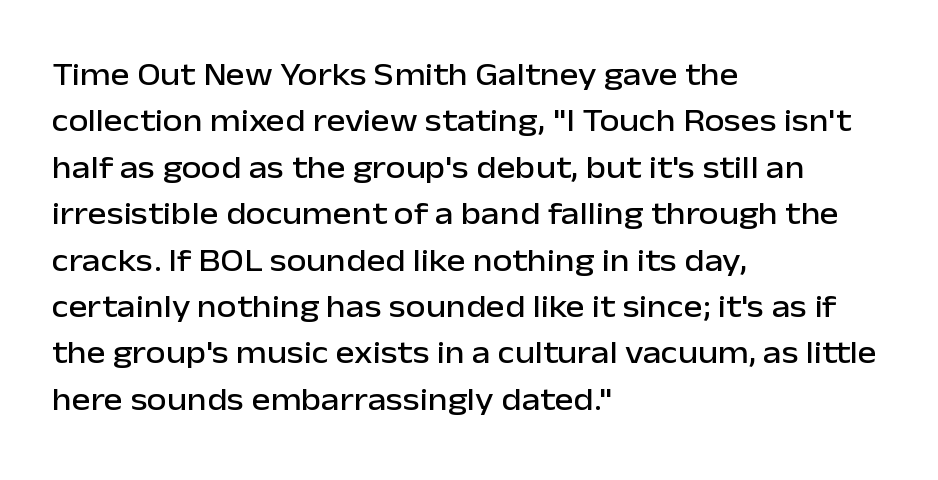
Q: Is the text italic (slanted)? A: No, it is upright.
Q: Is the typeface a serif or a sans-serif typeface? A: Sans-serif.
Q: Is the text underlined? A: No.
Q: How is the paragraph aligned? A: Left-aligned.
Q: Is the spacing between letters normal or unusually wide? A: Normal.
Q: Is the spacing between lines tight, normal or loose? A: Normal.
Q: Width (condensed, normal, or wide)? A: Normal.
Q: Stroke contrast? A: Low.
Q: x-height? A: Medium.
Q: Monospaced? A: No.
